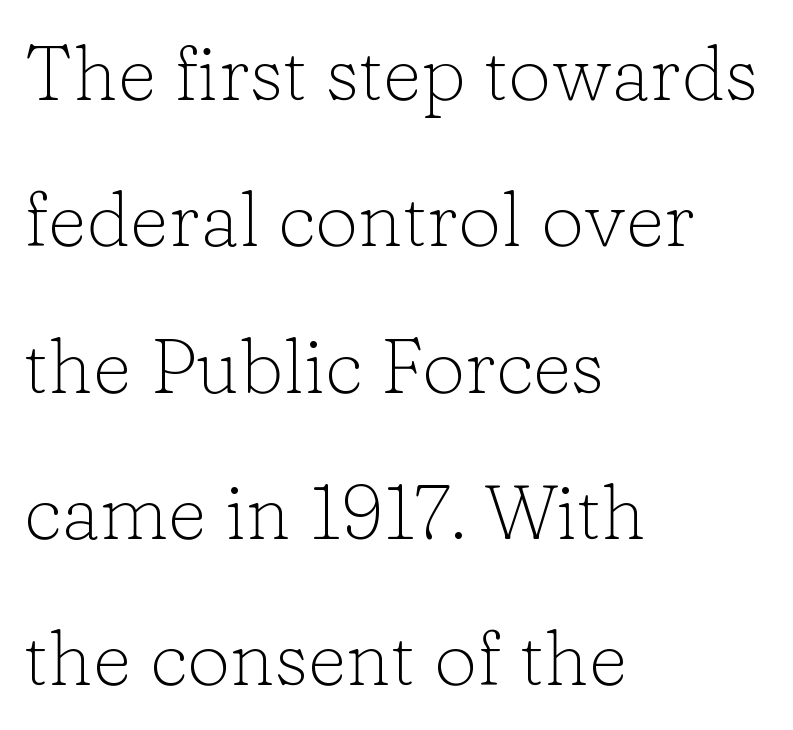
These lines are set flush left with a ragged right edge. Examine the stroke ends and you'll spot serifs. Each word holds together tightly as a unit, with standard inter-letter gaps. Vertical strokes here are truly vertical. A great deal of white space separates one row of letters from the next.
